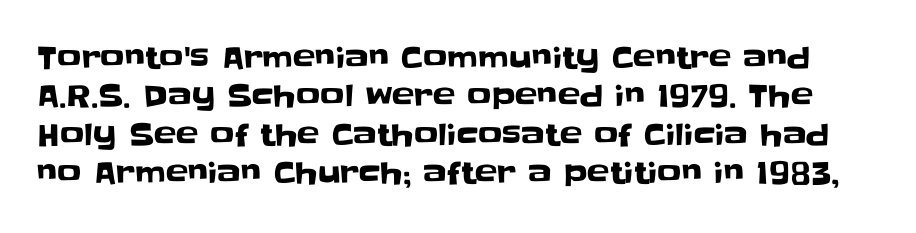
Q: Is the text italic (slanted)? A: No, it is upright.
Q: Is the typeface a serif or a sans-serif typeface? A: Sans-serif.
Q: Is the text underlined? A: No.
Q: Is the spacing between letters normal or unusually wide? A: Normal.
Q: Is the spacing between lines tight, normal or loose? A: Normal.
Q: Width (condensed, normal, or wide)? A: Normal.
Q: Stroke contrast? A: Low.
Q: x-height? A: Large.
Q: Monospaced? A: No.
